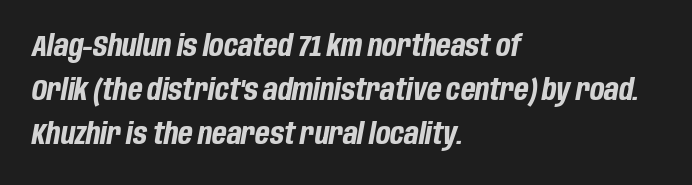
Q: Is the text bold? A: Yes.
Q: Is the text italic (slanted)? A: Yes, it leans right by about 10 degrees.
Q: Is the text underlined? A: No.
Q: How is the paragraph aligned? A: Left-aligned.
Q: Is the spacing between letters normal or unusually wide? A: Normal.
Q: Is the spacing between lines tight, normal or loose? A: Normal.
Q: Width (condensed, normal, or wide)? A: Condensed.
Q: Stroke contrast? A: Low.
Q: x-height? A: Large.
Q: Monospaced? A: No.
